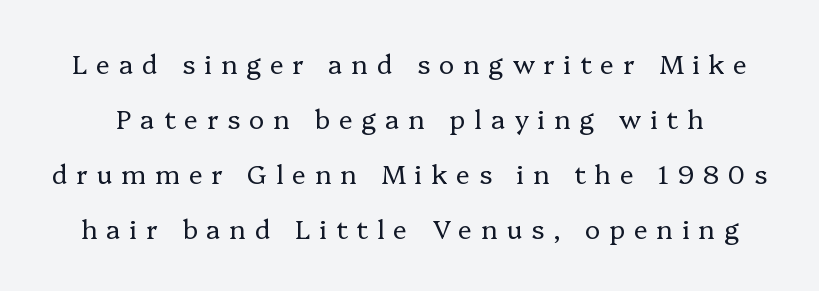
{"italic": "no", "bold": "no", "underline": "no", "line_spacing": "loose", "line_spacing_ratio": 2.12, "letter_spacing": "wide", "letter_spacing_em": 0.34, "glyph_px": 26}
